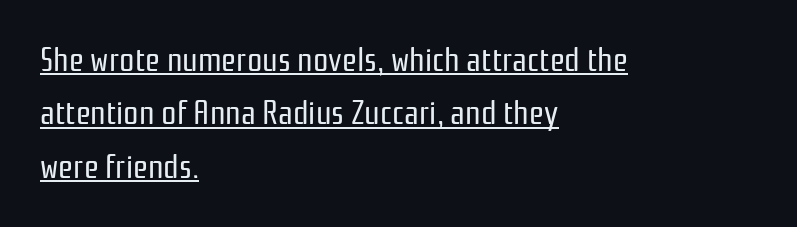
Q: Is the text bold? A: No.
Q: Is the text italic (slanted)? A: No, it is upright.
Q: Is the typeface a serif or a sans-serif typeface? A: Sans-serif.
Q: Is the text underlined? A: Yes.
Q: How is the paragraph aligned? A: Left-aligned.
Q: Is the spacing between letters normal or unusually wide? A: Normal.
Q: Is the spacing between lines tight, normal or loose? A: Normal.
Q: Width (condensed, normal, or wide)? A: Condensed.
Q: Stroke contrast? A: Low.
Q: x-height? A: Medium.
Q: Monospaced? A: No.
